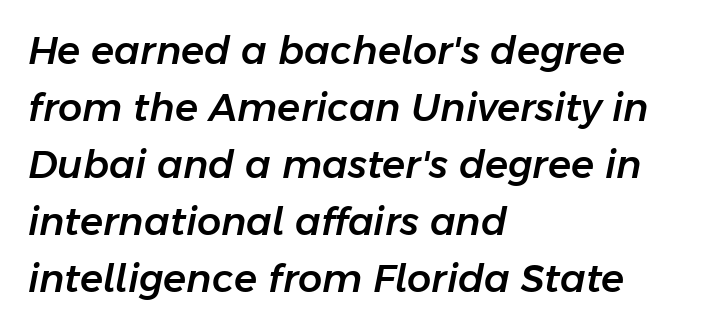
Q: Is the text italic (slanted)? A: Yes, it leans right by about 11 degrees.
Q: Is the text underlined? A: No.
Q: How is the paragraph aligned? A: Left-aligned.
Q: Is the spacing between letters normal or unusually wide? A: Normal.
Q: Is the spacing between lines tight, normal or loose? A: Normal.
Q: Width (condensed, normal, or wide)? A: Normal.
Q: Stroke contrast? A: Low.
Q: x-height? A: Medium.
Q: Monospaced? A: No.
